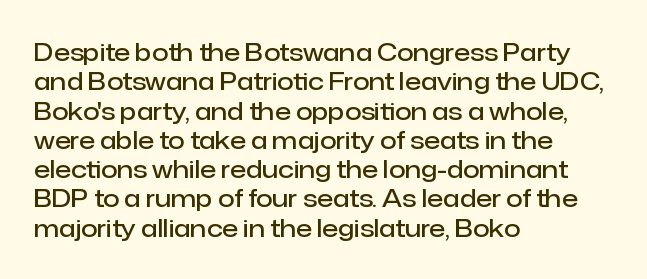
{"italic": "no", "bold": "semi", "underline": "no", "align": "left", "line_spacing_ratio": 1.22, "letter_spacing": "normal", "letter_spacing_em": 0.0, "glyph_px": 24}
